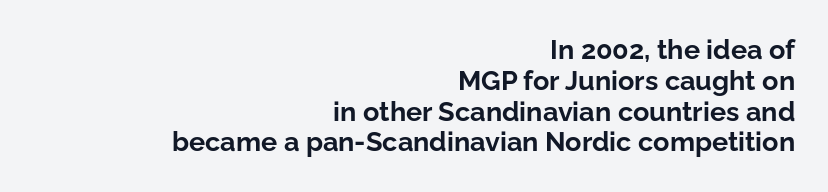
Q: Is the text bold? A: Yes.
Q: Is the text italic (slanted)? A: No, it is upright.
Q: Is the text underlined? A: No.
Q: How is the paragraph aligned? A: Right-aligned.
Q: Is the spacing between letters normal or unusually wide? A: Normal.
Q: Is the spacing between lines tight, normal or loose? A: Tight.
